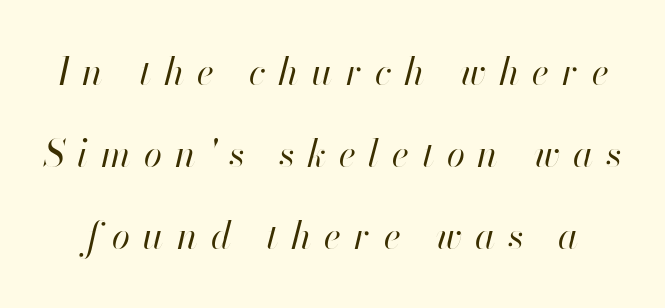
{"italic": "yes", "lean": "right", "slant_degrees": 13, "bold": "no", "weight": "regular", "width": "normal", "stroke_contrast": "high", "x_height": "small", "monospaced": "no", "underline": "no", "line_spacing": "loose", "line_spacing_ratio": 2.22, "letter_spacing": "wide", "letter_spacing_em": 0.35, "glyph_px": 37}
